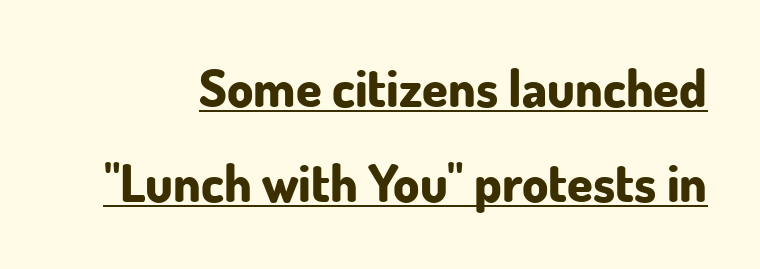
{"serif": "no", "italic": "no", "bold": "yes", "weight": "bold", "width": "normal", "stroke_contrast": "low", "x_height": "small", "monospaced": "no", "underline": "yes", "line_spacing_ratio": 1.83, "letter_spacing": "normal", "letter_spacing_em": 0.0, "glyph_px": 52}
